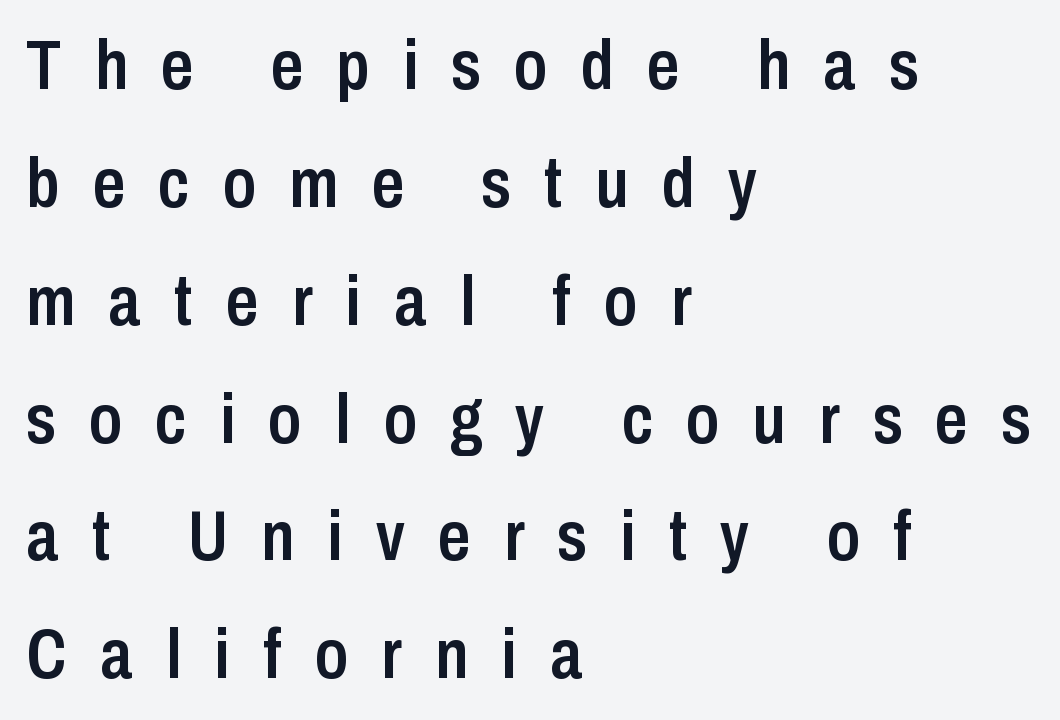
Q: Is the text bold? A: Semi-bold.
Q: Is the text italic (slanted)? A: No, it is upright.
Q: Is the typeface a serif or a sans-serif typeface? A: Sans-serif.
Q: Is the text underlined? A: No.
Q: How is the paragraph aligned? A: Left-aligned.
Q: Is the spacing between letters normal or unusually wide? A: Unusually wide.
Q: Is the spacing between lines tight, normal or loose? A: Normal.
Q: Width (condensed, normal, or wide)? A: Condensed.
Q: Stroke contrast? A: Low.
Q: x-height? A: Medium.
Q: Monospaced? A: No.
